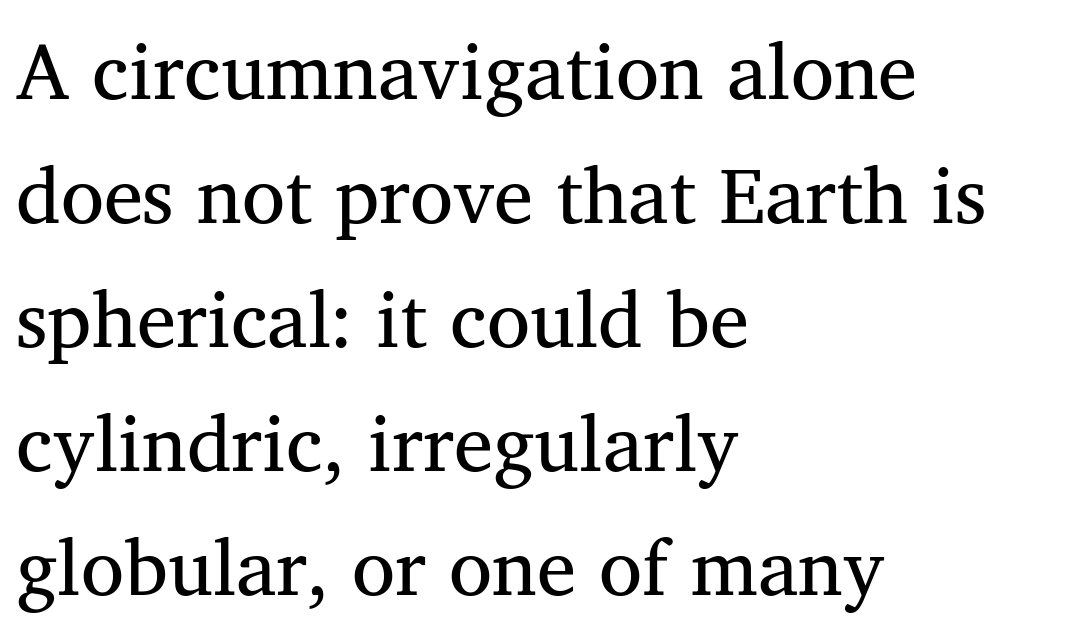
Q: Is the text bold? A: No.
Q: Is the typeface a serif or a sans-serif typeface? A: Serif.
Q: Is the text underlined? A: No.
Q: How is the paragraph aligned? A: Left-aligned.
Q: Is the spacing between letters normal or unusually wide? A: Normal.
Q: Is the spacing between lines tight, normal or loose? A: Normal.
Q: Width (condensed, normal, or wide)? A: Normal.
Q: Stroke contrast? A: Medium.
Q: x-height? A: Medium.
Q: Monospaced? A: No.
